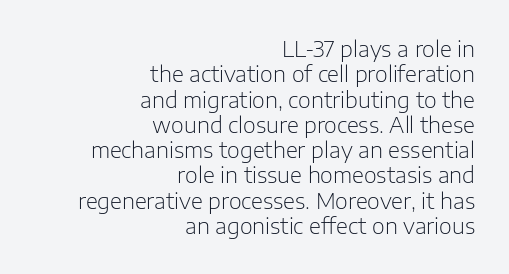
The image shows 22 px text type, upright; set right-aligned, tight line spacing (1.15x), normal letter spacing, not underlined.
